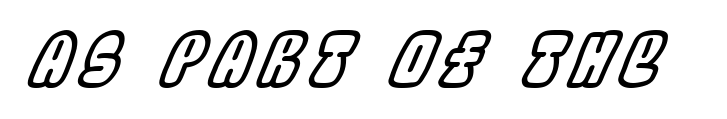
The image shows 72 px condensed type, italic (leaning right); set not underlined; a large x-height.
